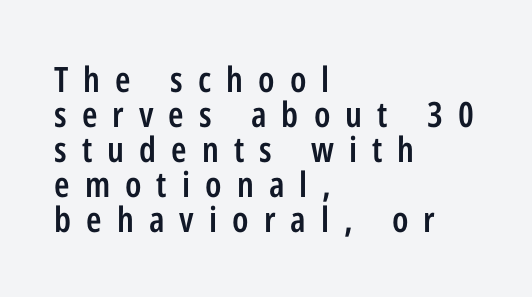
Q: Is the text bold? A: Semi-bold.
Q: Is the text italic (slanted)? A: No, it is upright.
Q: Is the typeface a serif or a sans-serif typeface? A: Sans-serif.
Q: Is the text underlined? A: No.
Q: How is the paragraph aligned? A: Left-aligned.
Q: Is the spacing between letters normal or unusually wide? A: Unusually wide.
Q: Is the spacing between lines tight, normal or loose? A: Tight.
Q: Width (condensed, normal, or wide)? A: Condensed.
Q: Stroke contrast? A: Low.
Q: x-height? A: Medium.
Q: Monospaced? A: No.
